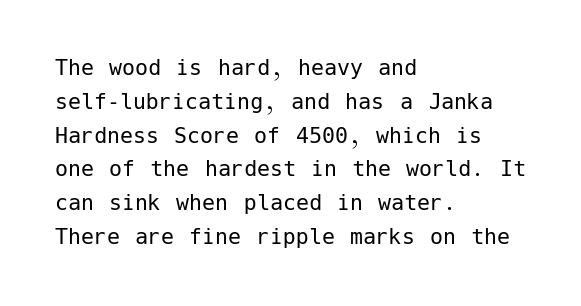
Descenders are the only things crossing below the line. Vertical strokes here are truly vertical. Compared with typical paragraphs, the rows here are spaced about the same. The setting favours the left margin, as ordinary paragraphs usually do.
